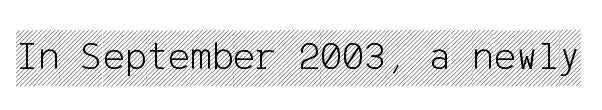
Q: Is the text italic (slanted)? A: No, it is upright.
Q: Is the text underlined? A: No.
Q: Is the spacing between letters normal or unusually wide? A: Normal.
Q: Width (condensed, normal, or wide)? A: Condensed.
Q: x-height? A: Large.
